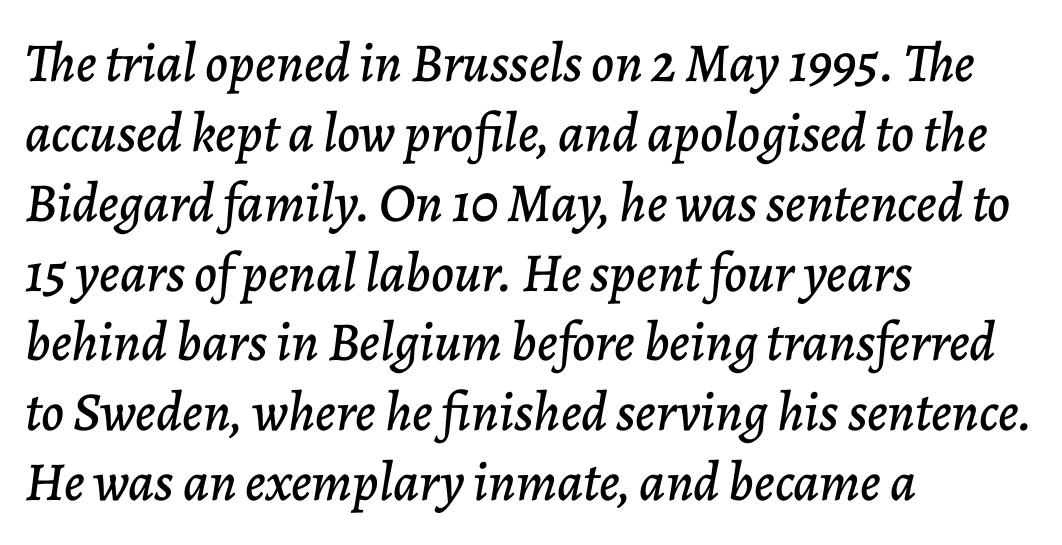
Q: Is the text italic (slanted)? A: Yes, it leans right by about 7 degrees.
Q: Is the text underlined? A: No.
Q: How is the paragraph aligned? A: Left-aligned.
Q: Is the spacing between letters normal or unusually wide? A: Normal.
Q: Is the spacing between lines tight, normal or loose? A: Normal.
Q: Width (condensed, normal, or wide)? A: Normal.
Q: Stroke contrast? A: Low.
Q: x-height? A: Medium.
Q: Monospaced? A: No.
